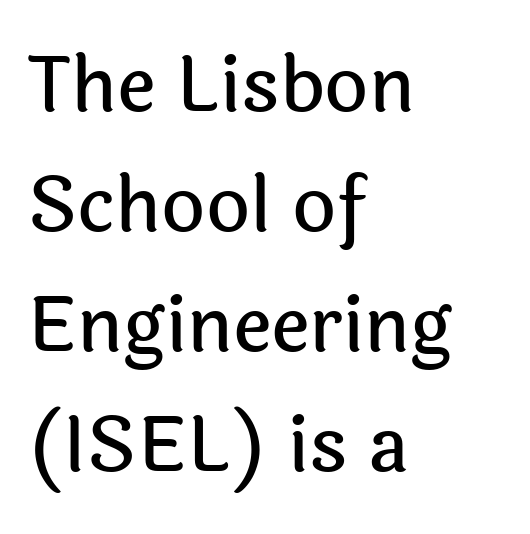
The image shows 76 px sans-serif type, upright; set left-aligned, normal line spacing (1.58x), normal letter spacing, not underlined; a medium x-height.
